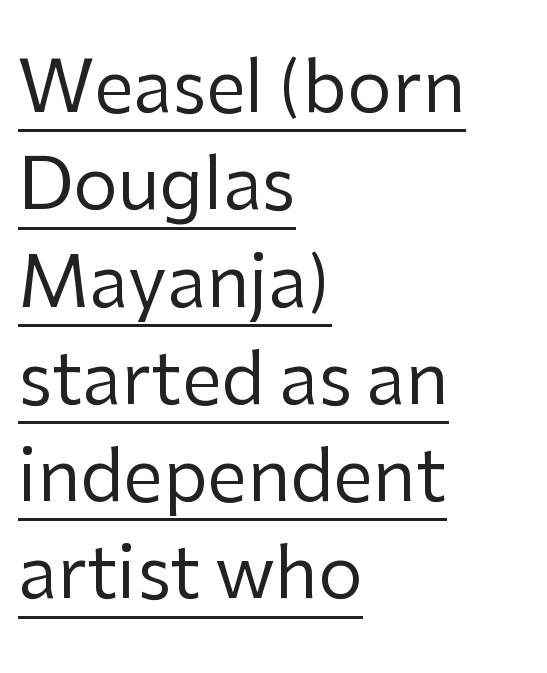
Casual observation: everything's shoved over to the left. The face used here is a sans, in the tradition of grotesques and geometrics. Nothing unusual about the tracking: characters are spaced as the font intends. The face used here appears with an underline applied. Posture: straight, roman, zero tilt.
